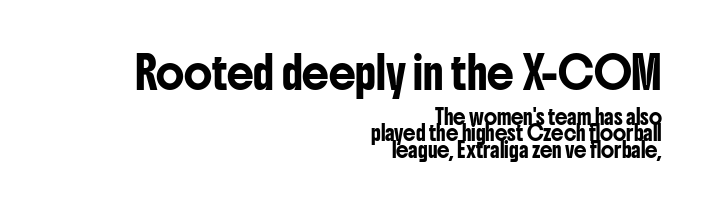
Q: Is the text italic (slanted)? A: No, it is upright.
Q: Is the typeface a serif or a sans-serif typeface? A: Sans-serif.
Q: Is the text underlined? A: No.
Q: How is the paragraph aligned? A: Right-aligned.
Q: Is the spacing between letters normal or unusually wide? A: Normal.
Q: Which block of text is set in a larger size, the first (top) or the second (bottom)? A: The first (top) one.
Q: Width (condensed, normal, or wide)? A: Condensed.
Q: Stroke contrast? A: Low.
Q: x-height? A: Medium.
Q: Monospaced? A: No.
